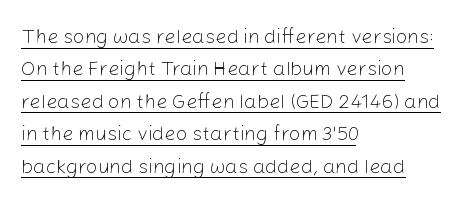
The image shows 20 px text type, upright; set left-aligned, normal line spacing (1.62x), normal letter spacing, underlined.
